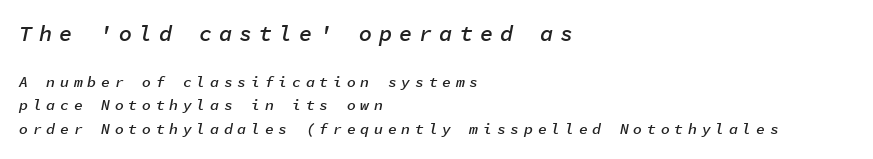
Q: Is the text bold? A: Semi-bold.
Q: Is the text italic (slanted)? A: Yes, it leans right by about 11 degrees.
Q: Is the text underlined? A: No.
Q: How is the paragraph aligned? A: Left-aligned.
Q: Is the spacing between letters normal or unusually wide? A: Unusually wide.
Q: Is the spacing between lines tight, normal or loose? A: Normal.
Q: Which block of text is set in a larger size, the first (top) or the second (bottom)? A: The first (top) one.
